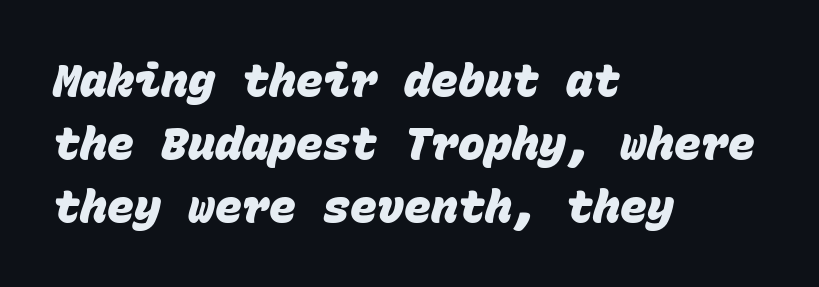
Each row of text sits above clean, open space. Standard letterfit; no display-style spreading of the glyphs. Note the uniform advance width — an 'i' takes as much space as an 'm'. Are there feet on the stems? There aren't — it's a sans. Layout note: lines flush left.
